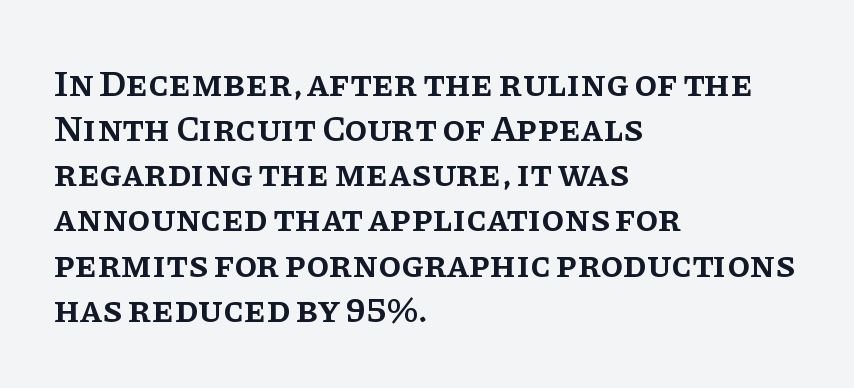
{"serif": "yes", "italic": "no", "bold": "semi", "weight": "semibold", "width": "normal", "stroke_contrast": "low", "x_height": "large", "monospaced": "no", "underline": "no", "align": "left", "line_spacing_ratio": 1.22, "letter_spacing": "normal", "letter_spacing_em": 0.0, "glyph_px": 37}
